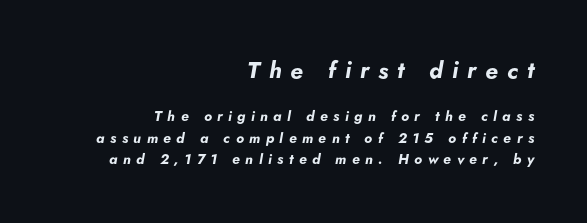
The image shows 23 px bold type, italic (leaning right); set right-aligned, normal line spacing (1.52x), unusually wide letter spacing (+0.39 em), not underlined; the first (top) block is 1.64x larger.
